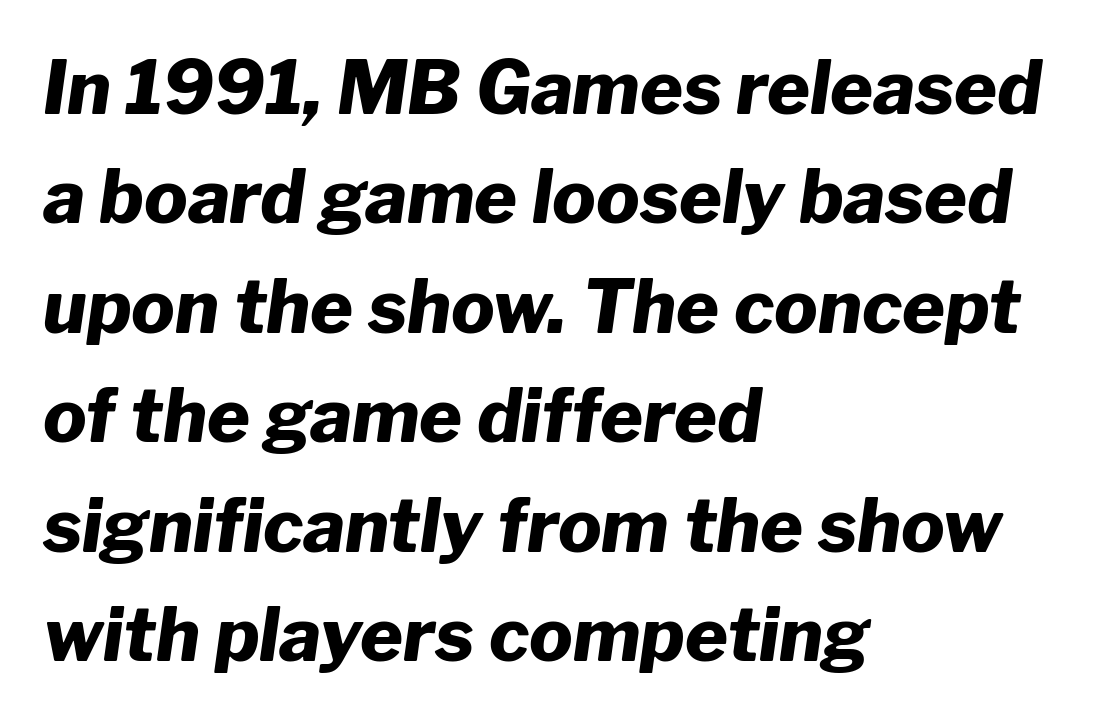
The rendering uses natural spacing where letterforms have individual widths. This sample uses plain, unmodified letter spacing. These lines sit exactly where default settings would place them. The paragraph has a hard left edge and a soft right edge. The glyphs have the mass of a bold cut.
